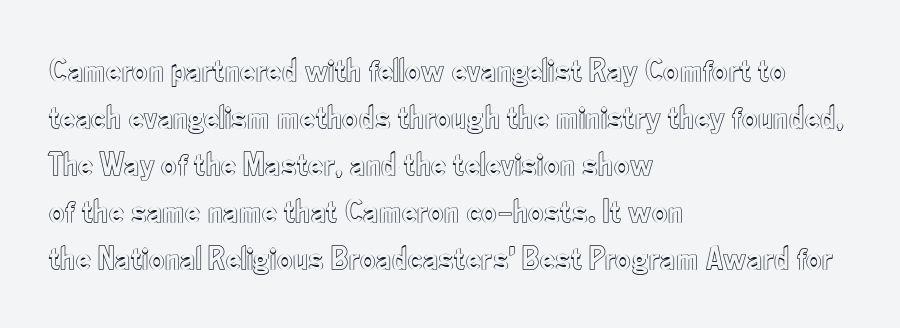
The image shows 34 px condensed type, upright; set left-aligned, normal line spacing (1.38x), normal letter spacing, not underlined; a small x-height.
